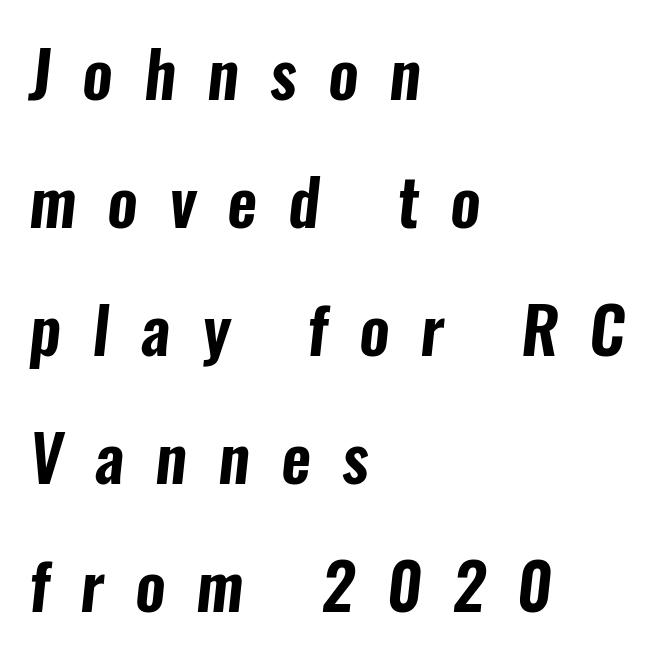
The image shows 65 px condensed sans-serif type; set left-aligned, loose line spacing (1.97x), unusually wide letter spacing (+0.48 em), not underlined; low stroke contrast and a medium x-height.
